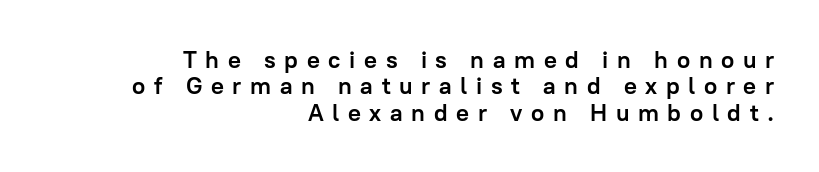
{"italic": "no", "bold": "yes", "underline": "no", "align": "right", "line_spacing": "tight", "line_spacing_ratio": 1.1, "letter_spacing": "wide", "letter_spacing_em": 0.36, "glyph_px": 24}
